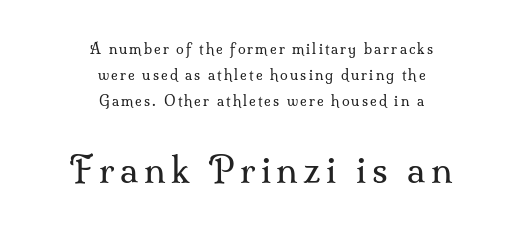
{"serif": "yes", "italic": "no", "bold": "no", "weight": "regular", "width": "normal", "stroke_contrast": "medium", "x_height": "small", "monospaced": "no", "underline": "no", "align": "center", "line_spacing_ratio": 1.87, "larger_block": "second", "size_ratio": 2.57, "glyph_px": 36}
